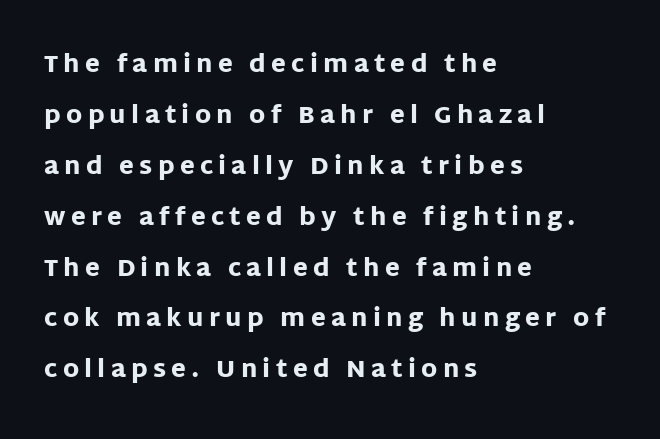
The image shows 24 px bold type, upright; set left-aligned, loose line spacing (2.12x), unusually wide letter spacing (+0.22 em), not underlined.
